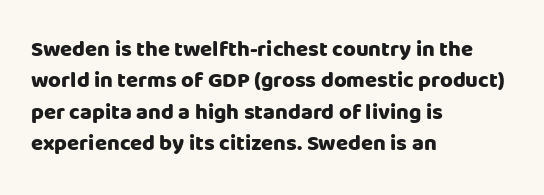
The image shows 22 px bold type, upright; set left-aligned, normal line spacing (1.43x), normal letter spacing, not underlined.
